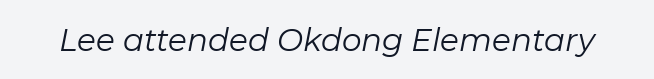
{"italic": "yes", "lean": "right", "slant_degrees": 11, "bold": "no", "weight": "regular", "width": "normal", "stroke_contrast": "low", "x_height": "medium", "monospaced": "no", "underline": "no", "letter_spacing": "normal", "letter_spacing_em": 0.0, "glyph_px": 31}
